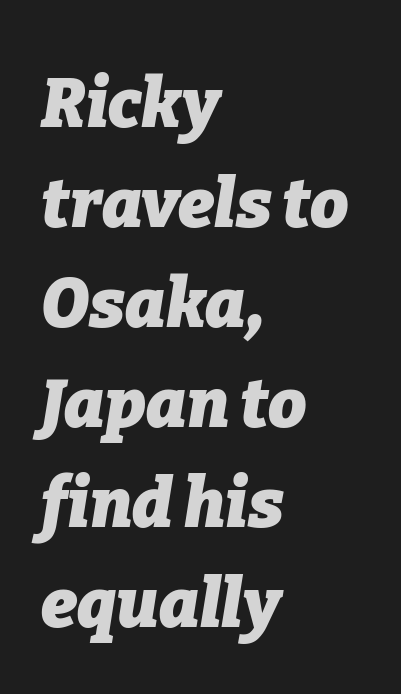
Q: Is the text bold? A: Yes.
Q: Is the text italic (slanted)? A: Yes, it leans right by about 9 degrees.
Q: Is the text underlined? A: No.
Q: How is the paragraph aligned? A: Left-aligned.
Q: Is the spacing between letters normal or unusually wide? A: Normal.
Q: Is the spacing between lines tight, normal or loose? A: Normal.
Q: Width (condensed, normal, or wide)? A: Normal.
Q: Stroke contrast? A: Low.
Q: x-height? A: Medium.
Q: Monospaced? A: No.
